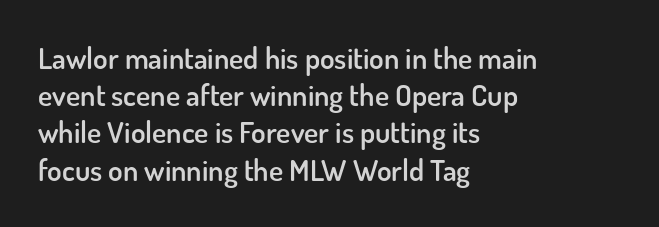
The image shows 30 px semibold sans-serif type, upright; set left-aligned, line spacing 1.24x, normal letter spacing, not underlined; low stroke contrast and a small x-height.
